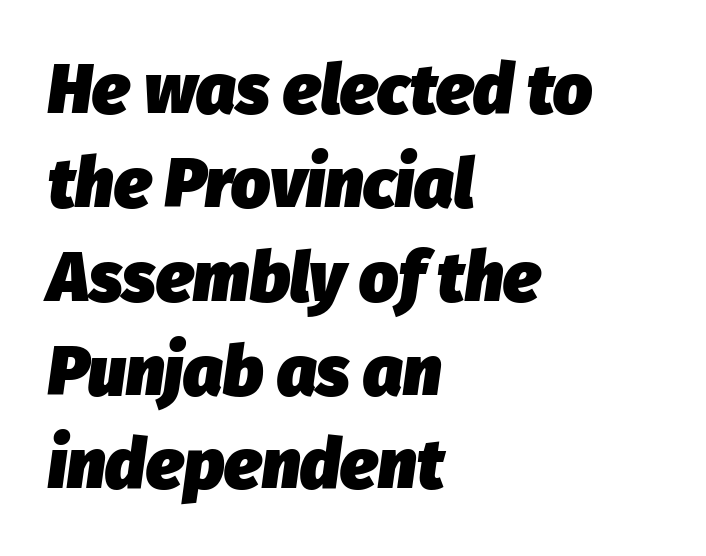
{"italic": "yes", "lean": "right", "slant_degrees": 8, "bold": "yes", "weight": "heavy", "width": "normal", "stroke_contrast": "low", "x_height": "medium", "monospaced": "no", "underline": "no", "align": "left", "line_spacing": "normal", "line_spacing_ratio": 1.36, "letter_spacing": "normal", "letter_spacing_em": 0.0, "glyph_px": 69}
